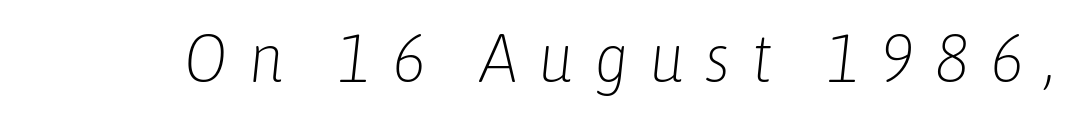
{"italic": "yes", "lean": "right", "slant_degrees": 6, "bold": "no", "weight": "light", "width": "condensed", "stroke_contrast": "low", "x_height": "medium", "monospaced": "no", "underline": "no", "letter_spacing": "wide", "letter_spacing_em": 0.3, "glyph_px": 68}
